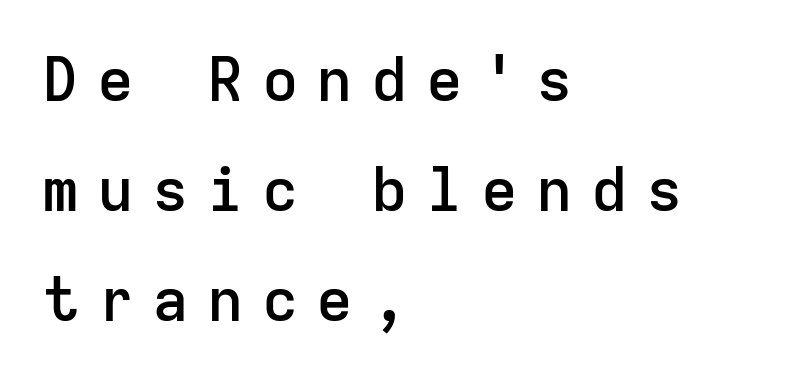
The image shows 61 px semibold sans-serif type, upright, monospaced; set left-aligned, line spacing 1.8x, unusually wide letter spacing (+0.3 em), not underlined; low stroke contrast and a medium x-height.
